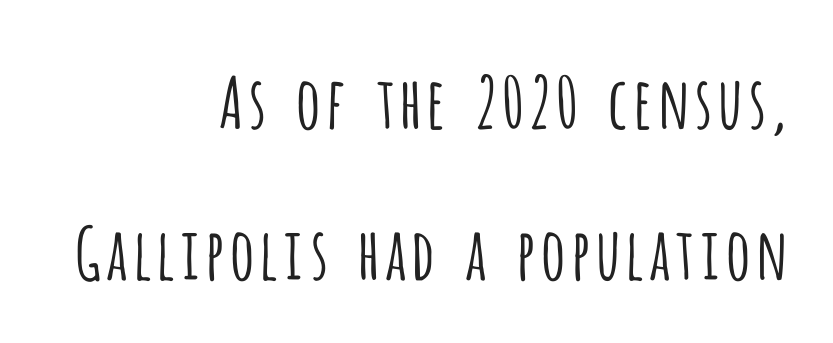
{"serif": "no", "italic": "no", "bold": "no", "weight": "light", "width": "condensed", "stroke_contrast": "low", "x_height": "large", "monospaced": "no", "underline": "no", "align": "right", "line_spacing": "loose", "line_spacing_ratio": 2.12, "letter_spacing": "normal", "letter_spacing_em": 0.0, "glyph_px": 71}
